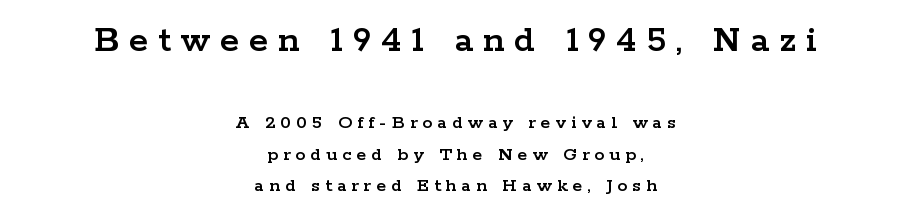
Regarding serifs, this sample has them. The more generous point size was reserved for the upper chunk. Unmarked baselines from the first word to the last. The lettering holds an erect, upright posture throughout. Here the glyphs are tracked loosely, breaking word shapes into spaced letters.
